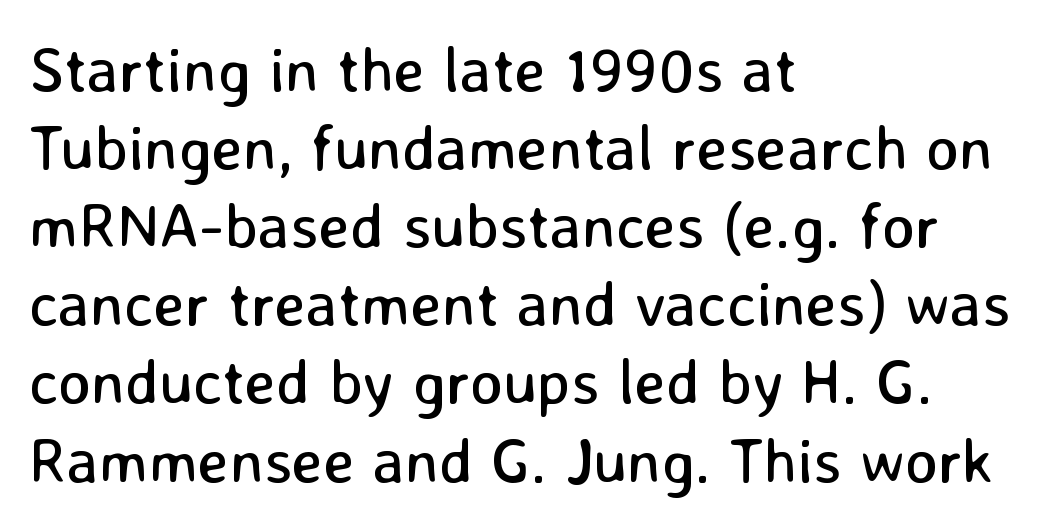
Q: Is the text bold? A: No.
Q: Is the text italic (slanted)? A: No, it is upright.
Q: Is the typeface a serif or a sans-serif typeface? A: Sans-serif.
Q: Is the text underlined? A: No.
Q: How is the paragraph aligned? A: Left-aligned.
Q: Is the spacing between letters normal or unusually wide? A: Normal.
Q: Width (condensed, normal, or wide)? A: Normal.
Q: Stroke contrast? A: Low.
Q: x-height? A: Medium.
Q: Monospaced? A: No.
